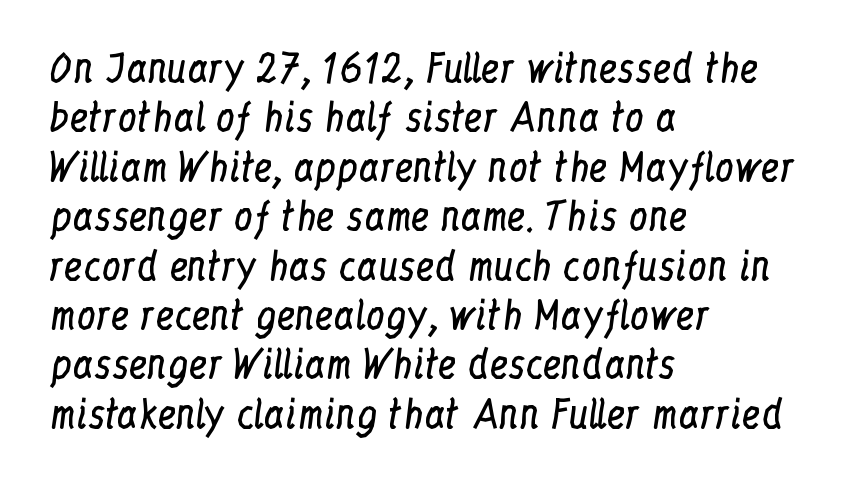
{"serif": "yes", "bold": "no", "weight": "regular", "width": "condensed", "stroke_contrast": "low", "x_height": "medium", "monospaced": "no", "underline": "no", "align": "left", "line_spacing": "normal", "line_spacing_ratio": 1.3, "letter_spacing": "normal", "letter_spacing_em": 0.0, "glyph_px": 38}
